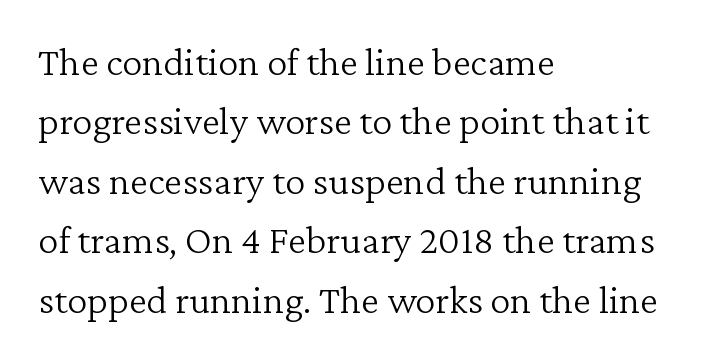
{"serif": "yes", "italic": "no", "bold": "no", "weight": "light", "width": "normal", "stroke_contrast": "low", "x_height": "medium", "monospaced": "no", "underline": "no", "align": "left", "line_spacing": "normal", "line_spacing_ratio": 1.45, "letter_spacing": "normal", "letter_spacing_em": 0.0, "glyph_px": 41}
